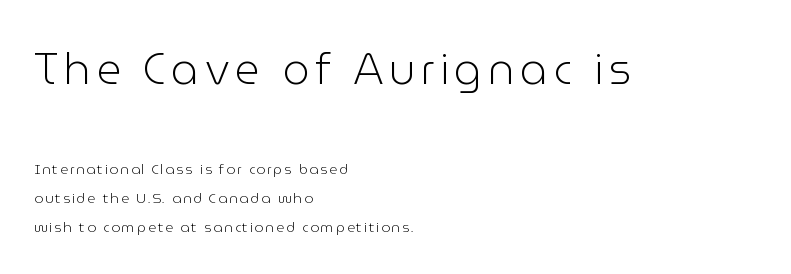
Q: Is the text bold? A: No.
Q: Is the text italic (slanted)? A: No, it is upright.
Q: Is the typeface a serif or a sans-serif typeface? A: Sans-serif.
Q: Is the text underlined? A: No.
Q: How is the paragraph aligned? A: Left-aligned.
Q: Is the spacing between lines tight, normal or loose? A: Loose.
Q: Which block of text is set in a larger size, the first (top) or the second (bottom)? A: The first (top) one.
Q: Width (condensed, normal, or wide)? A: Normal.
Q: Stroke contrast? A: Low.
Q: x-height? A: Medium.
Q: Monospaced? A: No.
